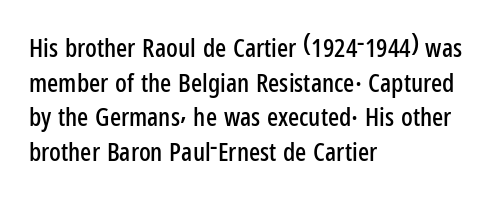
{"italic": "no", "underline": "no", "align": "left", "line_spacing": "normal", "line_spacing_ratio": 1.33, "letter_spacing": "normal", "letter_spacing_em": 0.0, "glyph_px": 26}
